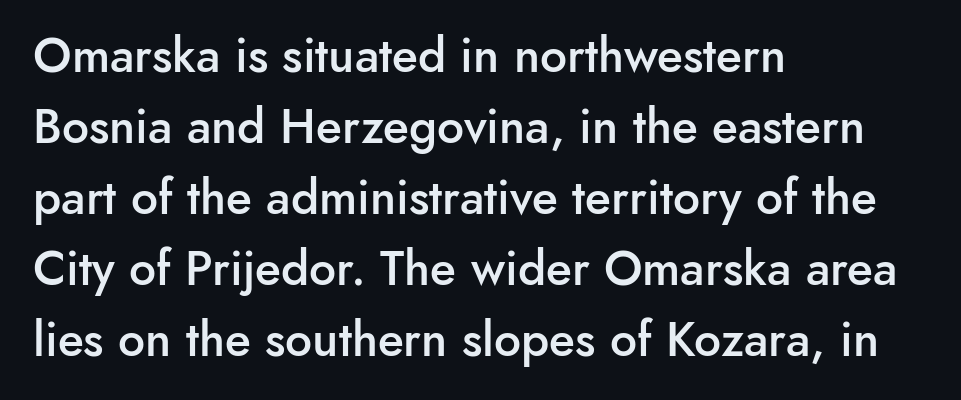
{"serif": "no", "italic": "no", "bold": "semi", "weight": "semibold", "width": "normal", "stroke_contrast": "low", "x_height": "small", "monospaced": "no", "underline": "no", "align": "left", "line_spacing": "normal", "line_spacing_ratio": 1.48, "letter_spacing": "normal", "letter_spacing_em": 0.0, "glyph_px": 48}
